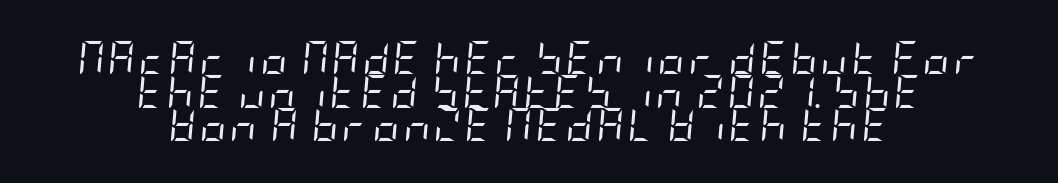
Q: Is the text bold? A: No.
Q: Is the text italic (slanted)? A: Yes, it leans right by about 5 degrees.
Q: Is the text underlined? A: No.
Q: How is the paragraph aligned? A: Centered.
Q: Is the spacing between lines tight, normal or loose? A: Tight.
Q: Width (condensed, normal, or wide)? A: Condensed.
Q: Stroke contrast? A: Low.
Q: x-height? A: Large.
